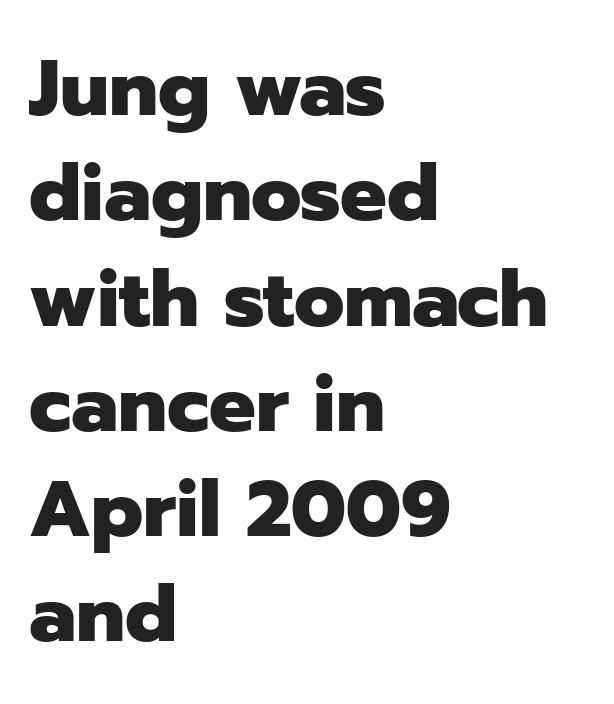
The image shows 78 px heavy sans-serif type, upright; set left-aligned, normal line spacing (1.35x), normal letter spacing, not underlined; low stroke contrast and a medium x-height.
